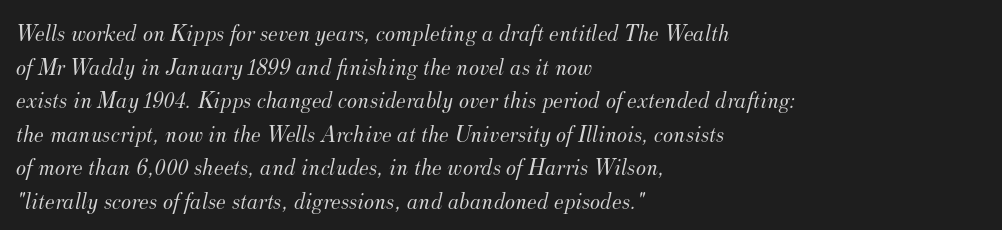
{"italic": "yes", "lean": "right", "slant_degrees": 12, "bold": "no", "underline": "no", "align": "left", "line_spacing": "normal", "line_spacing_ratio": 1.4, "letter_spacing": "normal", "letter_spacing_em": 0.0, "glyph_px": 24}
